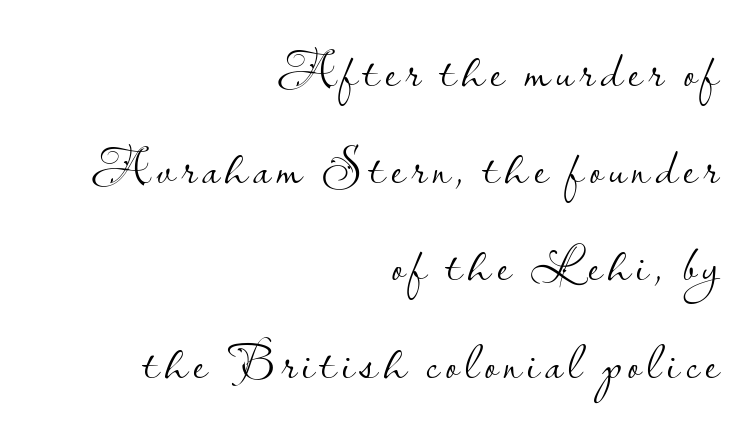
The image shows 54 px light sans-serif type; set right-aligned, line spacing 1.8x, not underlined; low stroke contrast and a small x-height.
